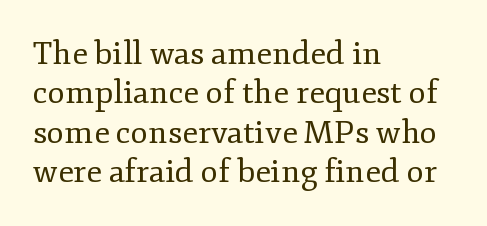
Q: Is the text bold? A: No.
Q: Is the text italic (slanted)? A: No, it is upright.
Q: Is the typeface a serif or a sans-serif typeface? A: Serif.
Q: Is the text underlined? A: No.
Q: How is the paragraph aligned? A: Left-aligned.
Q: Is the spacing between letters normal or unusually wide? A: Normal.
Q: Width (condensed, normal, or wide)? A: Normal.
Q: Stroke contrast? A: Low.
Q: x-height? A: Small.
Q: Monospaced? A: No.
